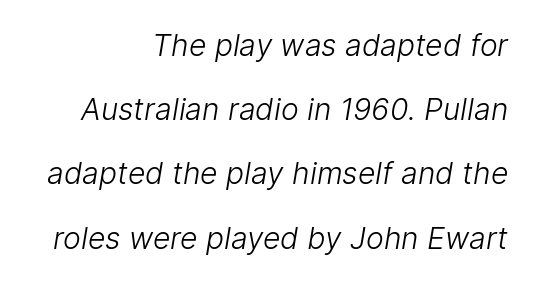
The image shows 30 px light sans-serif type; set right-aligned, loose line spacing (2.14x), normal letter spacing, not underlined; low stroke contrast and a medium x-height.
